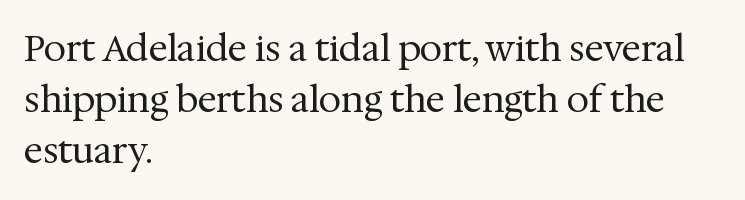
The type family on display is of the serif kind. There is no visible air inserted between adjacent glyphs. Note the varied advance widths — an 'i' is clearly narrower than an 'm'. Layout note: lines flush left. The foot of each line stays bare and open. Does the lettering tilt? It doesn't — this is upright.
